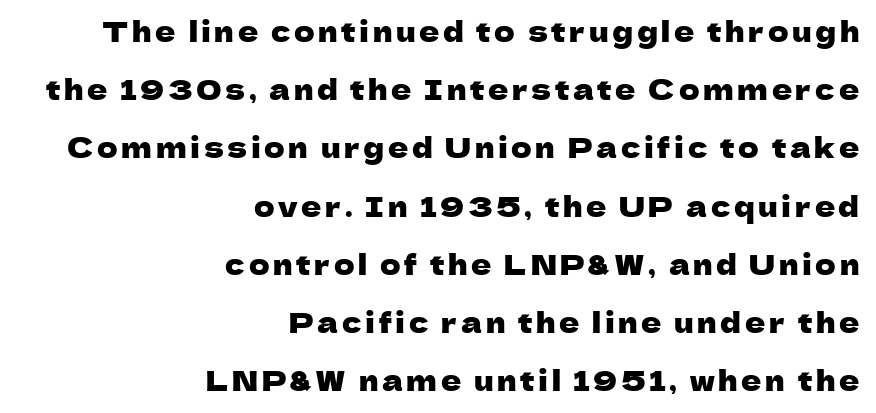
Q: Is the text italic (slanted)? A: No, it is upright.
Q: Is the typeface a serif or a sans-serif typeface? A: Sans-serif.
Q: Is the text underlined? A: No.
Q: How is the paragraph aligned? A: Right-aligned.
Q: Is the spacing between lines tight, normal or loose? A: Loose.
Q: Width (condensed, normal, or wide)? A: Normal.
Q: Stroke contrast? A: Low.
Q: x-height? A: Medium.
Q: Monospaced? A: No.
